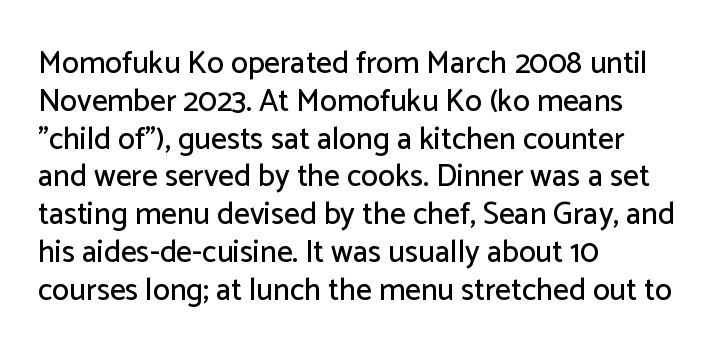
Q: Is the text italic (slanted)? A: No, it is upright.
Q: Is the typeface a serif or a sans-serif typeface? A: Sans-serif.
Q: Is the text underlined? A: No.
Q: How is the paragraph aligned? A: Left-aligned.
Q: Is the spacing between letters normal or unusually wide? A: Normal.
Q: Width (condensed, normal, or wide)? A: Normal.
Q: Stroke contrast? A: Low.
Q: x-height? A: Medium.
Q: Monospaced? A: No.
